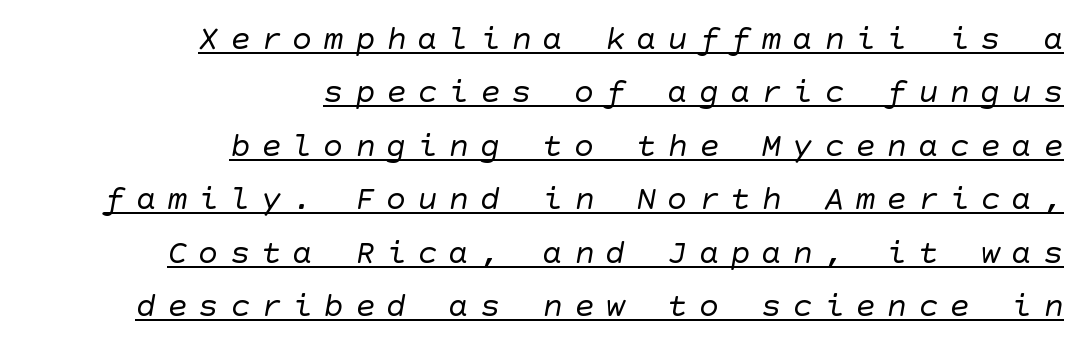
Q: Is the text bold? A: No.
Q: Is the typeface a serif or a sans-serif typeface? A: Sans-serif.
Q: Is the text underlined? A: Yes.
Q: How is the paragraph aligned? A: Right-aligned.
Q: Is the spacing between letters normal or unusually wide? A: Unusually wide.
Q: Is the spacing between lines tight, normal or loose? A: Normal.
Q: Width (condensed, normal, or wide)? A: Normal.
Q: Stroke contrast? A: Low.
Q: x-height? A: Large.
